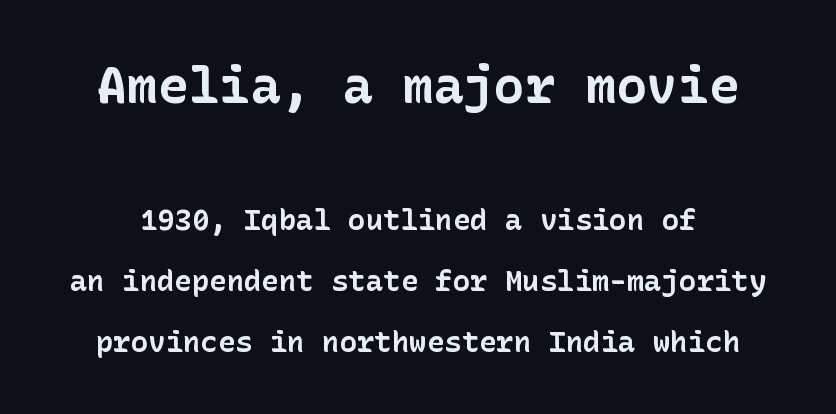
Q: Is the text bold? A: Yes.
Q: Is the text italic (slanted)? A: No, it is upright.
Q: Is the typeface a serif or a sans-serif typeface? A: Sans-serif.
Q: Is the text underlined? A: No.
Q: Is the spacing between letters normal or unusually wide? A: Normal.
Q: Is the spacing between lines tight, normal or loose? A: Loose.
Q: Which block of text is set in a larger size, the first (top) or the second (bottom)? A: The first (top) one.
Q: Width (condensed, normal, or wide)? A: Normal.
Q: Stroke contrast? A: Low.
Q: x-height? A: Medium.
